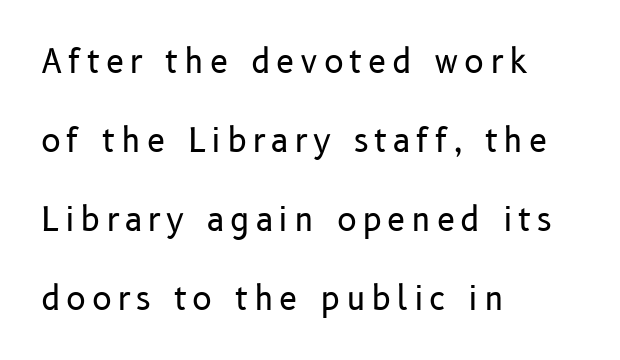
The image shows 33 px regular-weight sans-serif type, upright; set left-aligned, loose line spacing (2.39x), not underlined; low stroke contrast and a medium x-height.
